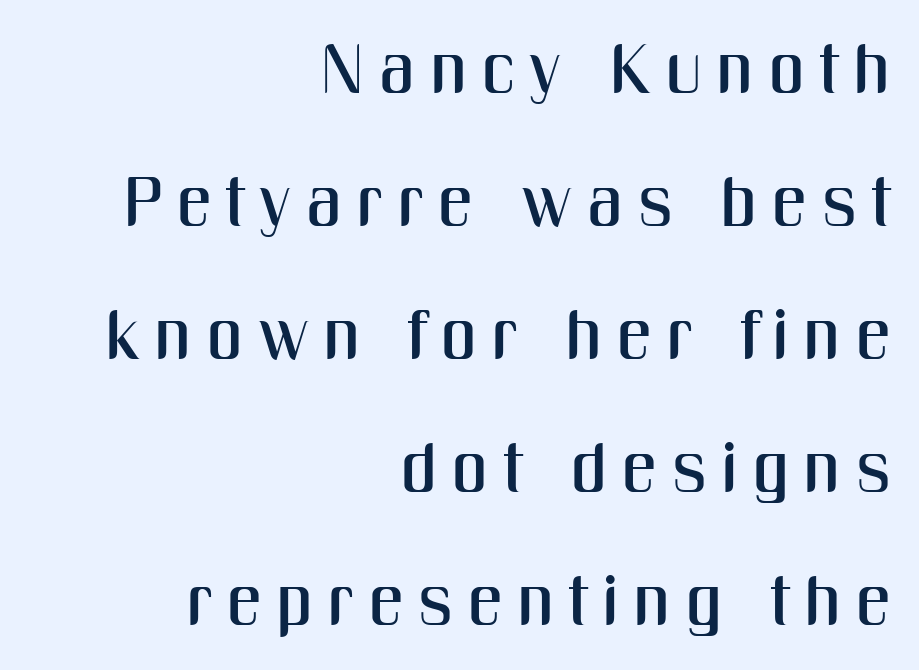
Q: Is the text italic (slanted)? A: No, it is upright.
Q: Is the typeface a serif or a sans-serif typeface? A: Sans-serif.
Q: Is the text underlined? A: No.
Q: How is the paragraph aligned? A: Right-aligned.
Q: Is the spacing between letters normal or unusually wide? A: Unusually wide.
Q: Is the spacing between lines tight, normal or loose? A: Loose.
Q: Width (condensed, normal, or wide)? A: Condensed.
Q: Stroke contrast? A: Medium.
Q: x-height? A: Medium.
Q: Monospaced? A: No.
